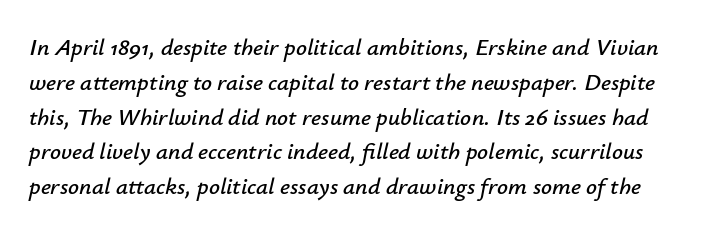
Does the lettering tilt? It does — this is italic. This rendering leaves character spacing at its baseline value. The space between consecutive lines is moderate. A bare baseline throughout the passage.
